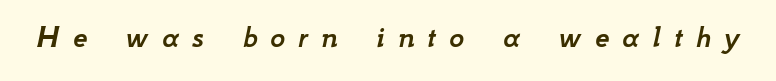
Yep, that's italic — everything's leaning. Descender tails drop into unmarked territory. You could not count columns in this text — the font is proportionally spaced. These lines have a slow, spaced-out rhythm from letter to letter.
